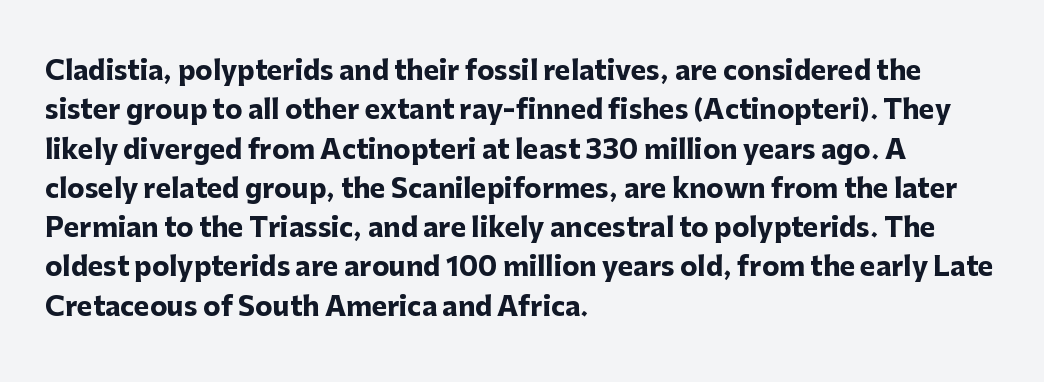
{"italic": "no", "bold": "yes", "underline": "no", "align": "left", "line_spacing": "normal", "line_spacing_ratio": 1.51, "letter_spacing": "normal", "letter_spacing_em": 0.0, "glyph_px": 26}
